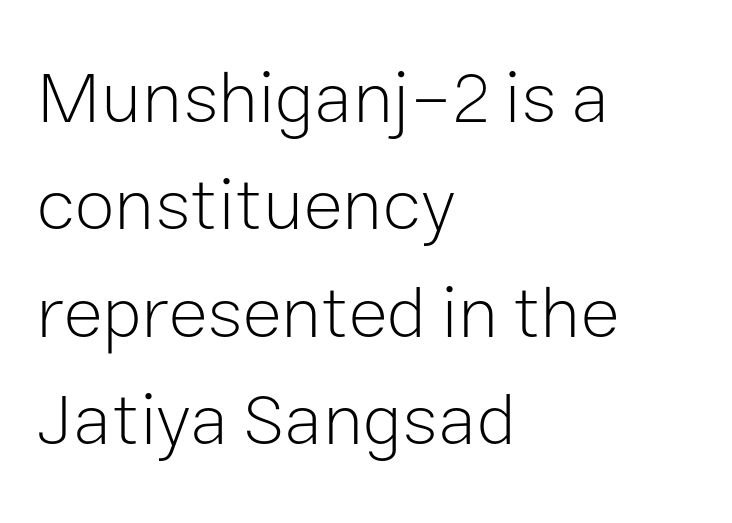
Q: Is the text bold? A: No.
Q: Is the text italic (slanted)? A: No, it is upright.
Q: Is the typeface a serif or a sans-serif typeface? A: Sans-serif.
Q: Is the text underlined? A: No.
Q: How is the paragraph aligned? A: Left-aligned.
Q: Is the spacing between letters normal or unusually wide? A: Normal.
Q: Is the spacing between lines tight, normal or loose? A: Normal.
Q: Width (condensed, normal, or wide)? A: Normal.
Q: Stroke contrast? A: Low.
Q: x-height? A: Medium.
Q: Monospaced? A: No.
